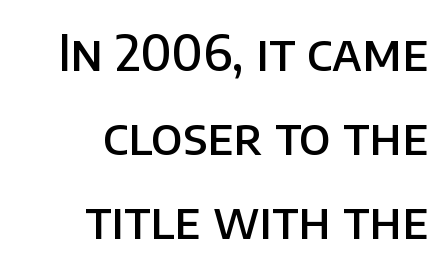
The image shows 49 px semibold sans-serif type, upright; set right-aligned, line spacing 1.71x, normal letter spacing, not underlined; low stroke contrast and a large x-height.
